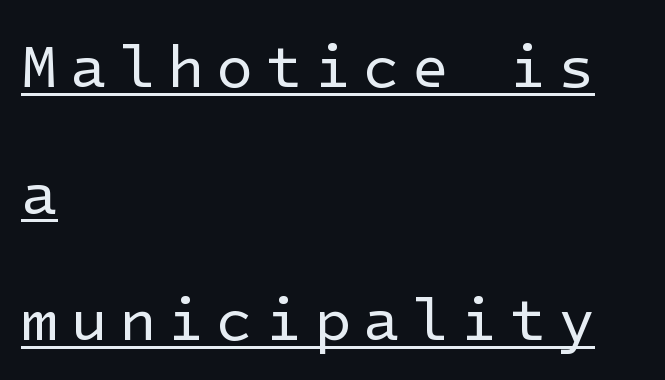
The passage shown stacks its lines with a broad gap. This sample is left-justified, so line endings fall wherever the words run out. To sum up the face: it is a sans, with no serifs. Weight: regular or lighter.
